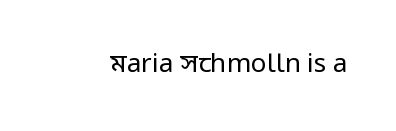
Q: Is the text bold? A: No.
Q: Is the text italic (slanted)? A: No, it is upright.
Q: Is the text underlined? A: No.
Q: Is the spacing between letters normal or unusually wide? A: Normal.
